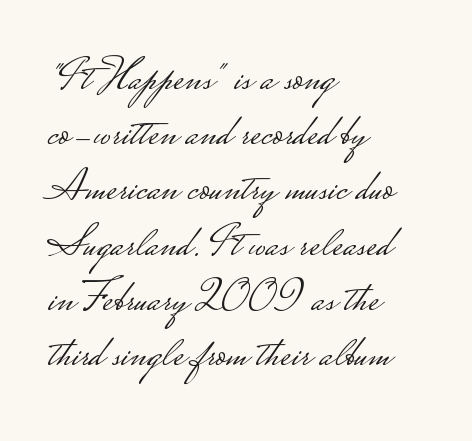
Between one letter and the next there's only the usual sliver of space. Quick note: underline off. Is this a sans? Yes — the strokes have no serifs.
